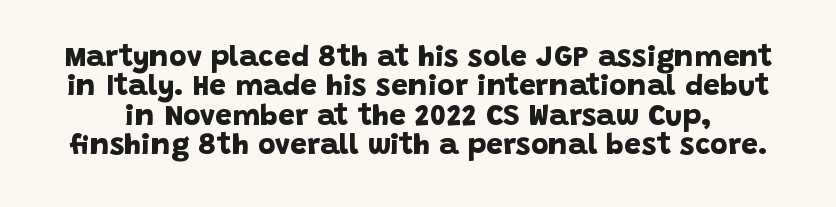
The image shows 30 px bold sans-serif type; set tight line spacing (0.98x), normal letter spacing, not underlined; low stroke contrast and a large x-height.
